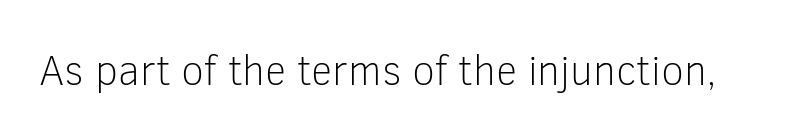
Q: Is the text bold? A: No.
Q: Is the text italic (slanted)? A: No, it is upright.
Q: Is the typeface a serif or a sans-serif typeface? A: Sans-serif.
Q: Is the text underlined? A: No.
Q: Is the spacing between letters normal or unusually wide? A: Normal.
Q: Width (condensed, normal, or wide)? A: Normal.
Q: Stroke contrast? A: Low.
Q: x-height? A: Medium.
Q: Monospaced? A: No.
